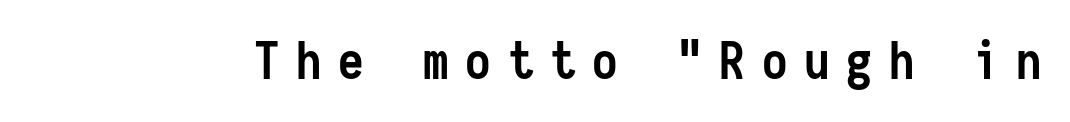
{"serif": "no", "italic": "no", "bold": "yes", "weight": "semibold", "width": "condensed", "stroke_contrast": "low", "x_height": "medium", "monospaced": "yes", "underline": "no", "letter_spacing": "wide", "letter_spacing_em": 0.33, "glyph_px": 51}
